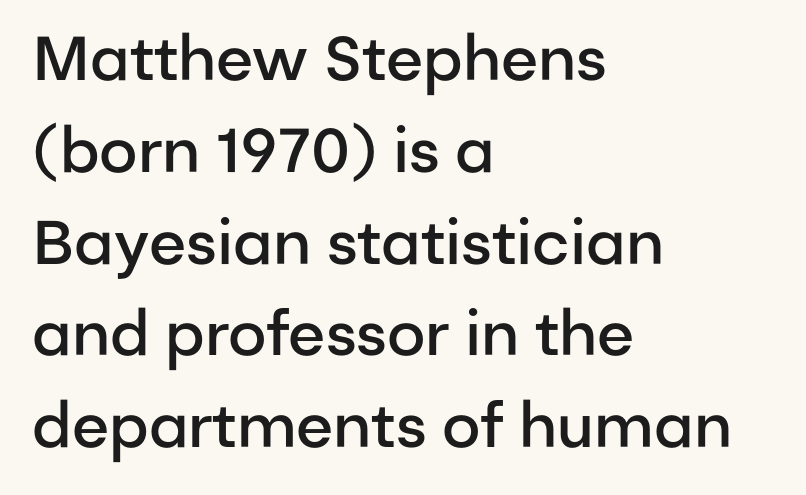
The image shows 62 px semibold sans-serif type, upright; set left-aligned, normal line spacing (1.48x), normal letter spacing, not underlined; low stroke contrast and a medium x-height.
